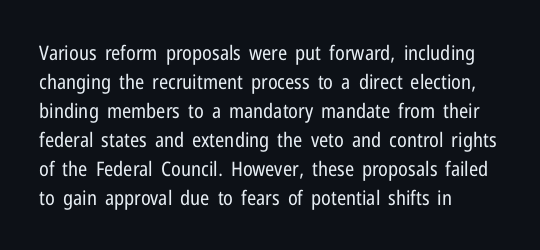
Beneath every word, the page is bare. Stems here are at most as thick as an everyday book face. When letters stand straight like this, we call the style roman or upright. This rendering leaves character spacing at its baseline value. The rendering uses a moderate line-height, typical for paragraphs.
